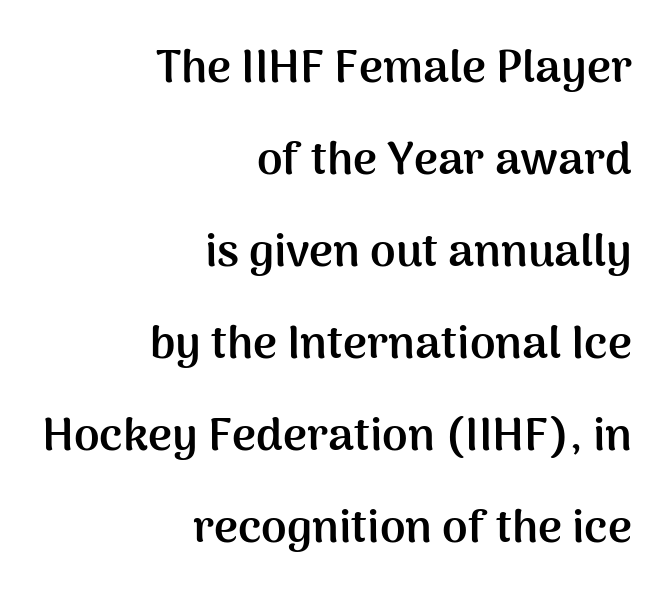
{"serif": "no", "italic": "no", "bold": "yes", "weight": "semibold", "width": "normal", "stroke_contrast": "medium", "x_height": "medium", "monospaced": "no", "underline": "no", "align": "right", "line_spacing": "loose", "line_spacing_ratio": 2.0, "letter_spacing": "normal", "letter_spacing_em": 0.0, "glyph_px": 46}
